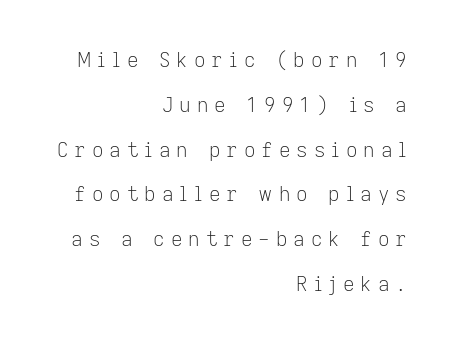
Weight class: somewhere from thin through regular. Quick note: interline space is abundant. This sample uses expanded letter spacing, leaving extra air between glyphs. Every character sits straight up, as roman type does.
